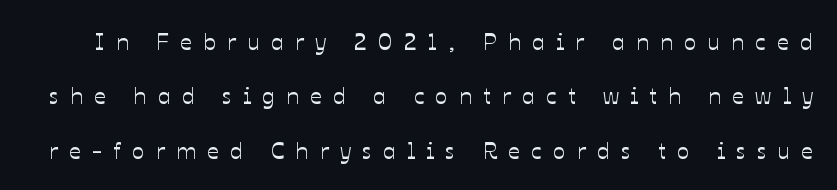
{"italic": "no", "underline": "no", "line_spacing": "loose", "line_spacing_ratio": 2.36, "letter_spacing": "wide", "letter_spacing_em": 0.49, "glyph_px": 23}
